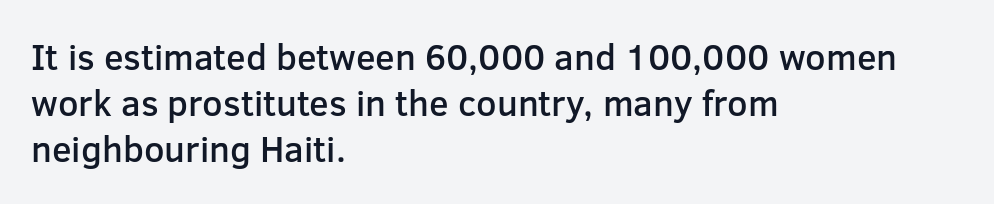
Q: Is the text bold? A: Semi-bold.
Q: Is the text italic (slanted)? A: No, it is upright.
Q: Is the typeface a serif or a sans-serif typeface? A: Sans-serif.
Q: Is the text underlined? A: No.
Q: How is the paragraph aligned? A: Left-aligned.
Q: Is the spacing between letters normal or unusually wide? A: Normal.
Q: Is the spacing between lines tight, normal or loose? A: Normal.
Q: Width (condensed, normal, or wide)? A: Normal.
Q: Stroke contrast? A: Low.
Q: x-height? A: Medium.
Q: Monospaced? A: No.
